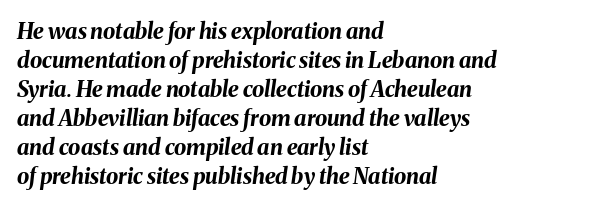
Q: Is the text bold? A: Yes.
Q: Is the text italic (slanted)? A: Yes, it leans right by about 8 degrees.
Q: Is the text underlined? A: No.
Q: How is the paragraph aligned? A: Left-aligned.
Q: Is the spacing between letters normal or unusually wide? A: Normal.
Q: Is the spacing between lines tight, normal or loose? A: Normal.
